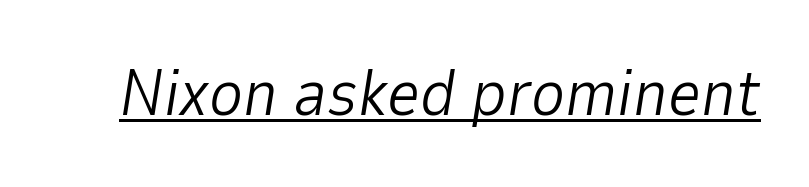
Q: Is the text bold? A: No.
Q: Is the text italic (slanted)? A: Yes, it leans right by about 9 degrees.
Q: Is the text underlined? A: Yes.
Q: Is the spacing between letters normal or unusually wide? A: Normal.
Q: Width (condensed, normal, or wide)? A: Normal.
Q: Stroke contrast? A: Low.
Q: x-height? A: Medium.
Q: Monospaced? A: No.
